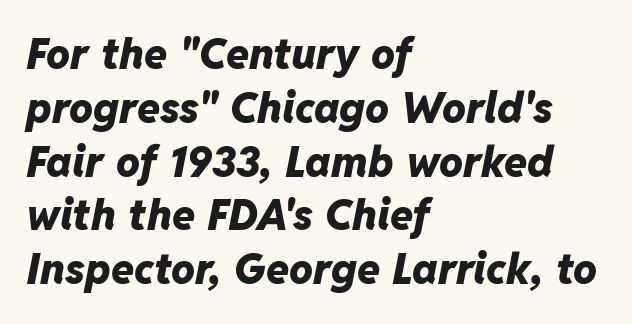
Character widths vary here, with narrow letters taking less room than wide ones. How are the letters spaced? Ordinarily, with no added tracking. Each line starts at the same left margin while the right side varies. The line-height multiplier appears to be the usual default. The glyphs are unaccompanied by any horizontal stroke below them. These words are printed bold, with thick strokes throughout.
